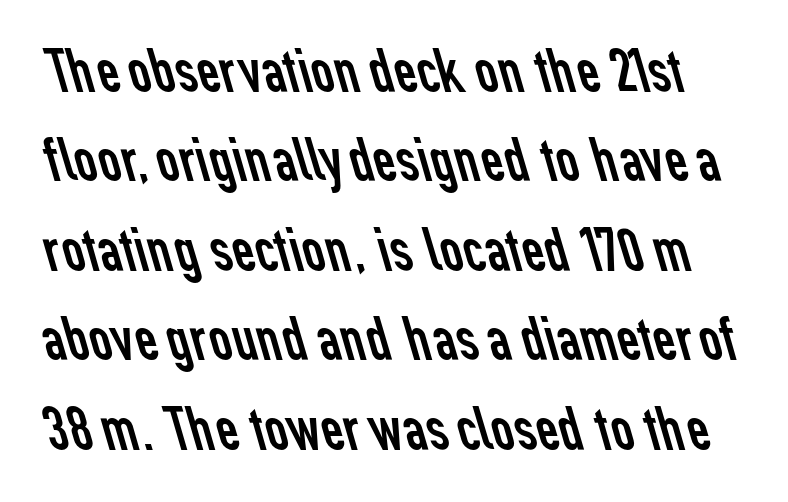
{"serif": "no", "bold": "no", "weight": "regular", "width": "normal", "stroke_contrast": "low", "x_height": "medium", "monospaced": "no", "underline": "no", "line_spacing": "normal", "line_spacing_ratio": 1.42, "letter_spacing": "normal", "letter_spacing_em": 0.0, "glyph_px": 63}
